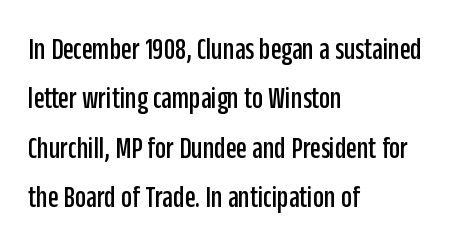
Q: Is the text italic (slanted)? A: No, it is upright.
Q: Is the typeface a serif or a sans-serif typeface? A: Sans-serif.
Q: Is the text underlined? A: No.
Q: How is the paragraph aligned? A: Left-aligned.
Q: Is the spacing between letters normal or unusually wide? A: Normal.
Q: Is the spacing between lines tight, normal or loose? A: Normal.
Q: Width (condensed, normal, or wide)? A: Condensed.
Q: Stroke contrast? A: Low.
Q: x-height? A: Large.
Q: Monospaced? A: No.
